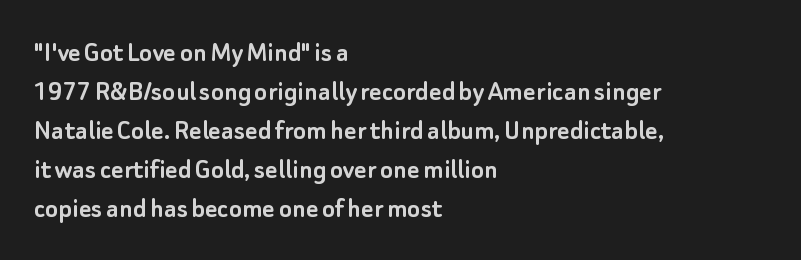
Q: Is the text italic (slanted)? A: No, it is upright.
Q: Is the typeface a serif or a sans-serif typeface? A: Sans-serif.
Q: Is the text underlined? A: No.
Q: How is the paragraph aligned? A: Left-aligned.
Q: Is the spacing between letters normal or unusually wide? A: Normal.
Q: Is the spacing between lines tight, normal or loose? A: Normal.
Q: Width (condensed, normal, or wide)? A: Normal.
Q: Stroke contrast? A: Low.
Q: x-height? A: Small.
Q: Monospaced? A: No.
